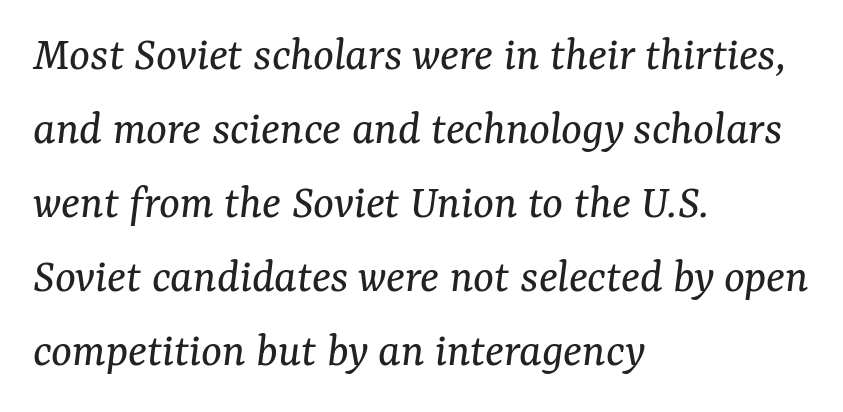
The image shows 49 px regular-weight serif type, italic (leaning right); set left-aligned, normal line spacing (1.51x), normal letter spacing, not underlined; medium stroke contrast and a medium x-height.
